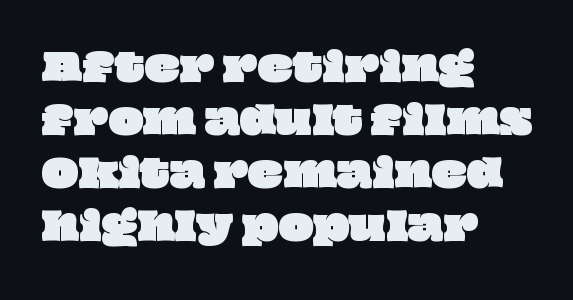
The image shows 37 px wide type; set left-aligned, normal line spacing (1.43x), normal letter spacing, not underlined; low stroke contrast and a large x-height.
